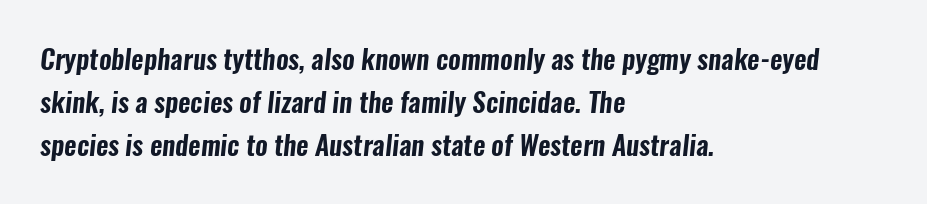
Letters rest on an invisible, unmarked baseline. Leading matches the norm, producing a regular column. Compared with typical body copy, the letter spacing here is the same. All the whitespace from short lines collects on the right.
